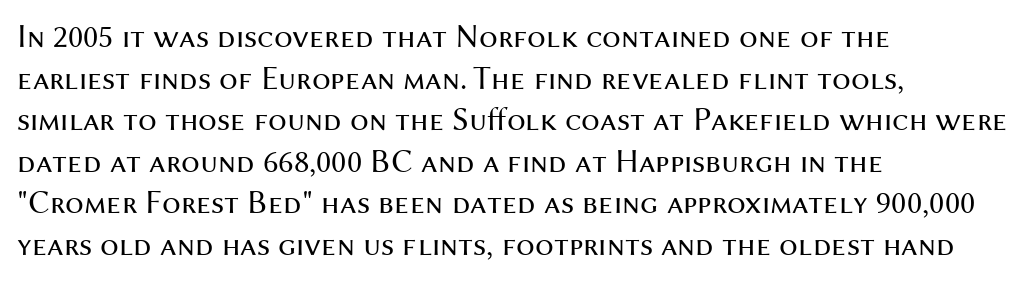
These lines are rendered in a variable-pitch font. Words float on clear page, feet unadorned. The letterforms sit at book weight or below. Examine the stroke ends and you'll find no serifs.
